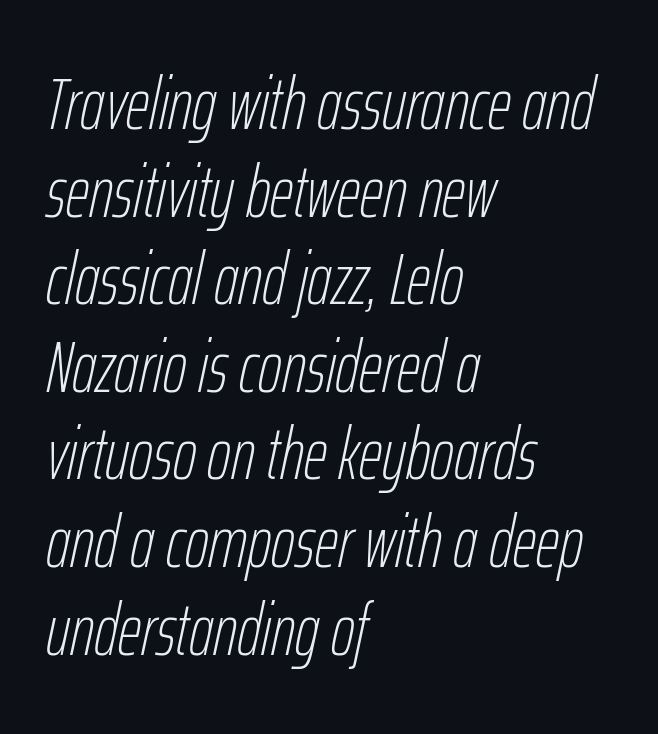
{"italic": "yes", "lean": "right", "slant_degrees": 12, "bold": "no", "weight": "thin", "width": "condensed", "stroke_contrast": "low", "x_height": "medium", "monospaced": "no", "underline": "no", "align": "left", "line_spacing_ratio": 1.2, "letter_spacing": "normal", "letter_spacing_em": 0.0, "glyph_px": 73}
